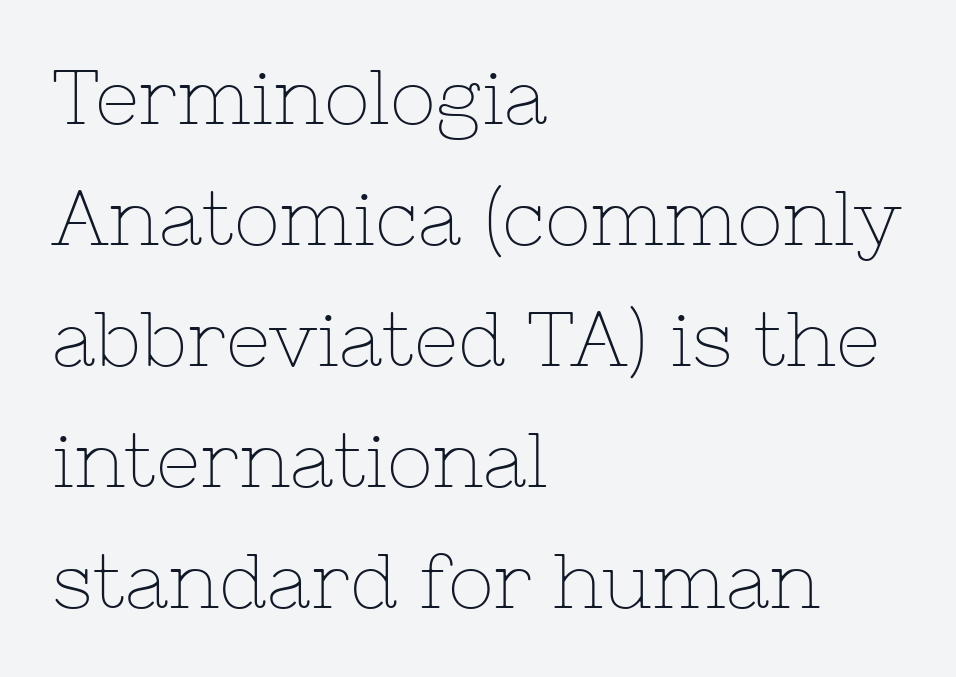
{"serif": "yes", "italic": "no", "bold": "no", "weight": "thin", "width": "normal", "stroke_contrast": "low", "x_height": "medium", "monospaced": "no", "underline": "no", "align": "left", "line_spacing": "normal", "line_spacing_ratio": 1.57, "letter_spacing": "normal", "letter_spacing_em": 0.0, "glyph_px": 77}
